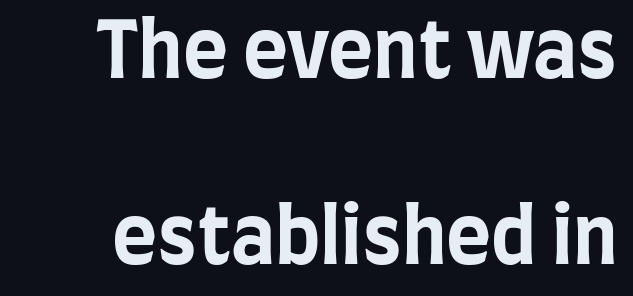
The image shows 77 px bold, condensed sans-serif type, upright; set loose line spacing (2.41x), normal letter spacing, not underlined; low stroke contrast and a large x-height.
